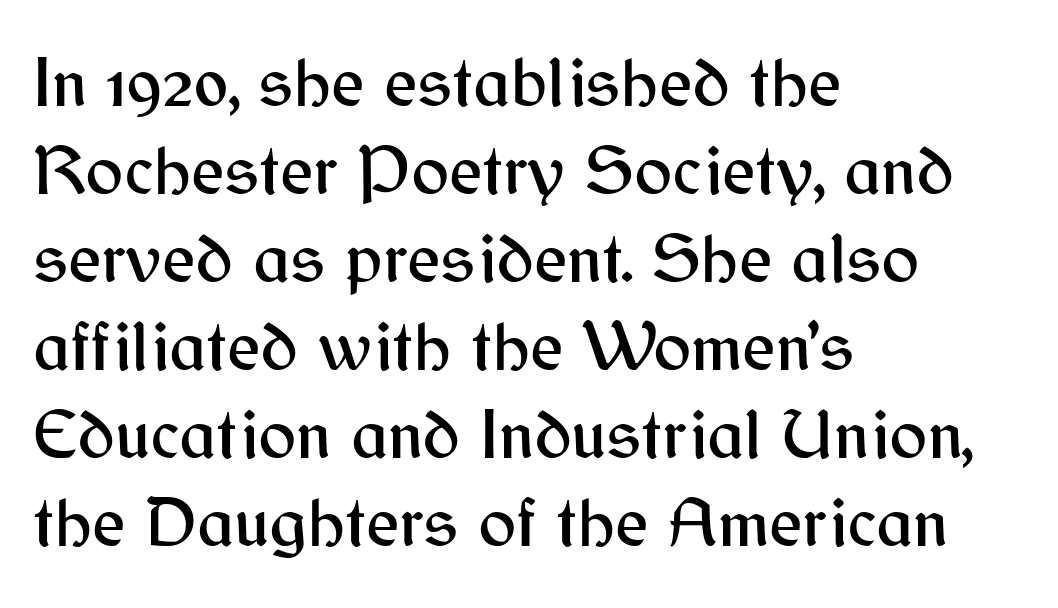
The image shows 71 px sans-serif type, upright; set left-aligned, line spacing 1.24x, normal letter spacing, not underlined; medium stroke contrast and a medium x-height.
